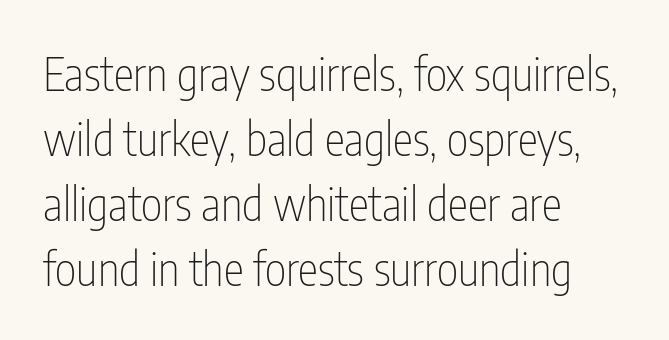
{"serif": "no", "italic": "no", "bold": "no", "weight": "thin", "width": "condensed", "stroke_contrast": "low", "x_height": "medium", "monospaced": "no", "underline": "no", "align": "left", "line_spacing": "normal", "line_spacing_ratio": 1.41, "letter_spacing": "normal", "letter_spacing_em": 0.0, "glyph_px": 46}
